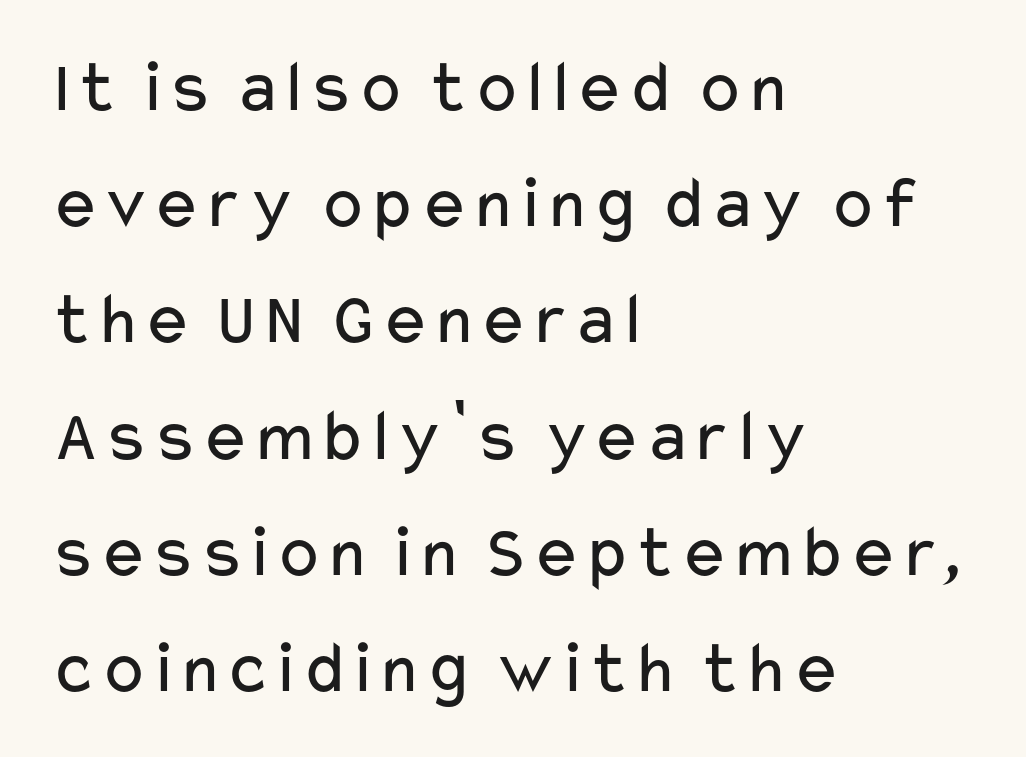
Words appear dense and cohesive because spacing is normal. The glyphs in this specimen are sans serif. The passage shown is typed in a proportional face where columns would drift. The paragraph shown leans on its left margin. Every character sits straight up, as roman type does. Letters have the restrained weight of plain body copy at most.
